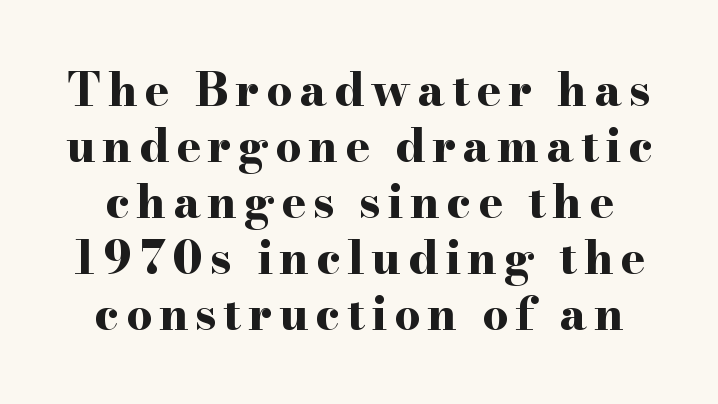
{"serif": "yes", "italic": "no", "bold": "yes", "weight": "bold", "width": "wide", "stroke_contrast": "high", "x_height": "small", "monospaced": "no", "underline": "no", "line_spacing_ratio": 1.22, "glyph_px": 46}
